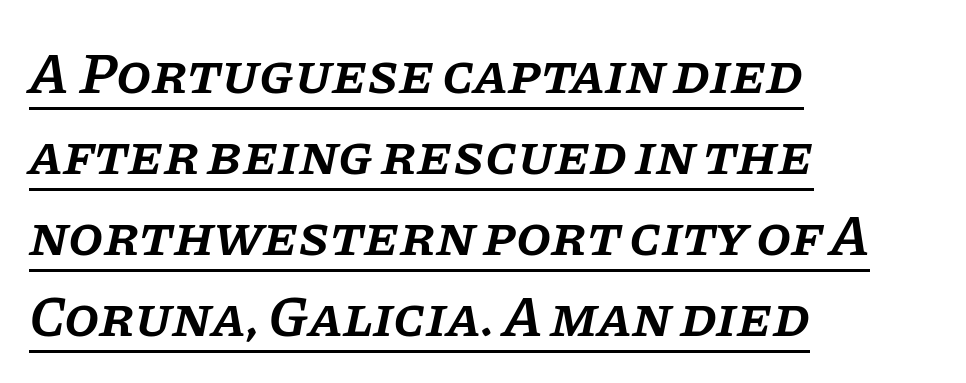
The image shows 57 px semibold serif type, italic (leaning right); set left-aligned, normal line spacing (1.42x), normal letter spacing, underlined; low stroke contrast and a large x-height.
